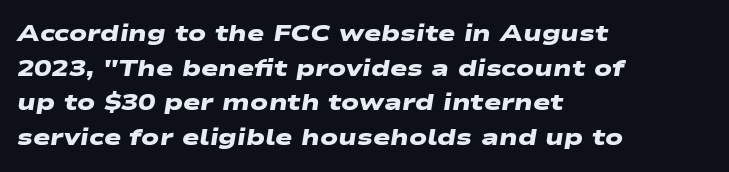
The image shows 23 px bold type; set left-aligned, normal line spacing (1.51x), normal letter spacing, not underlined.
